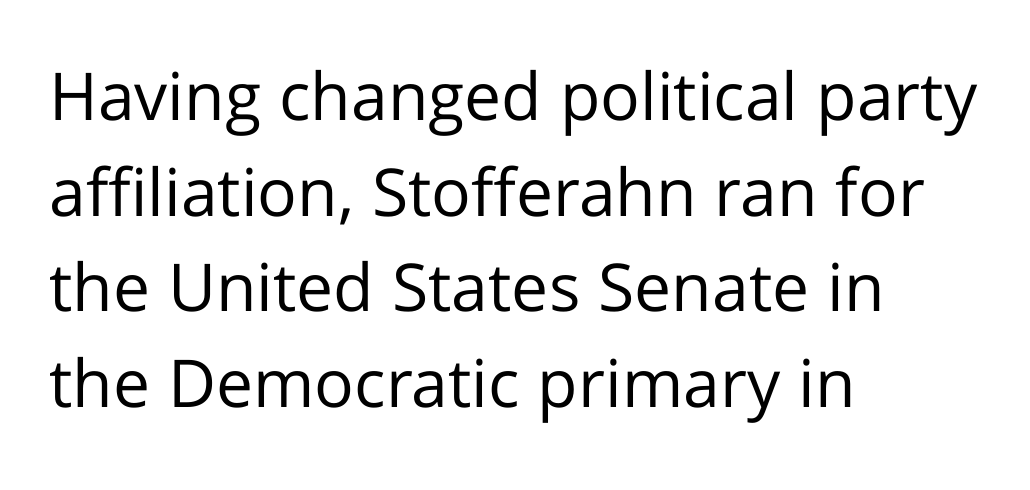
Teacher's note: observe the even left margin — that is flush-left alignment. A sans-serif font was chosen for this passage. Baseline-to-baseline distance is the conventional proportion of letter height. These lines were composed using upright roman letters.
